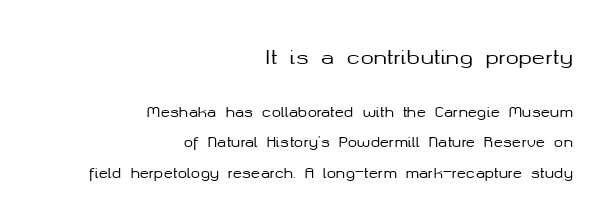
The letters stand upright; this is a roman face. Is the letter spacing exaggerated? No — it looks like the ordinary default. The designer dialed line spacing up above the default. This rendering uses right alignment, leaving the left contour irregular.
